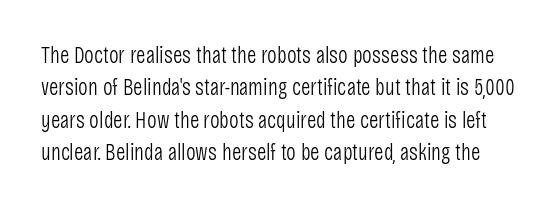
{"italic": "no", "bold": "no", "underline": "no", "line_spacing": "normal", "line_spacing_ratio": 1.41, "letter_spacing": "normal", "letter_spacing_em": 0.0, "glyph_px": 23}
